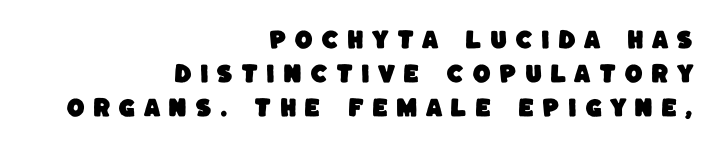
The image shows 21 px text type; set right-aligned, normal line spacing (1.62x), unusually wide letter spacing (+0.38 em), not underlined.
